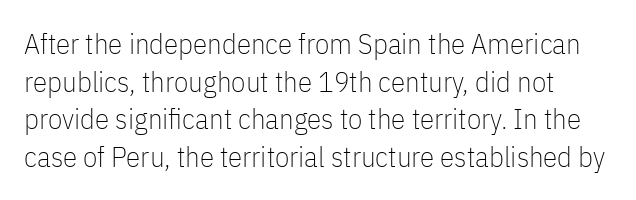
The image shows 29 px thin, condensed sans-serif type, upright; set normal line spacing (1.3x), normal letter spacing, not underlined; low stroke contrast and a medium x-height.
